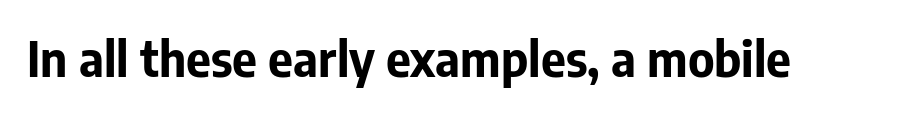
Letterform terminals end flat and unadorned throughout the passage. The gaps between neighbouring characters are ordinary and unremarkable. Each letter keeps its own natural width here, so spacing adapts to shape. Quick note: underline off. Heavy-handed strokes throughout: this text is bold. Posture: straight, roman, zero tilt.
